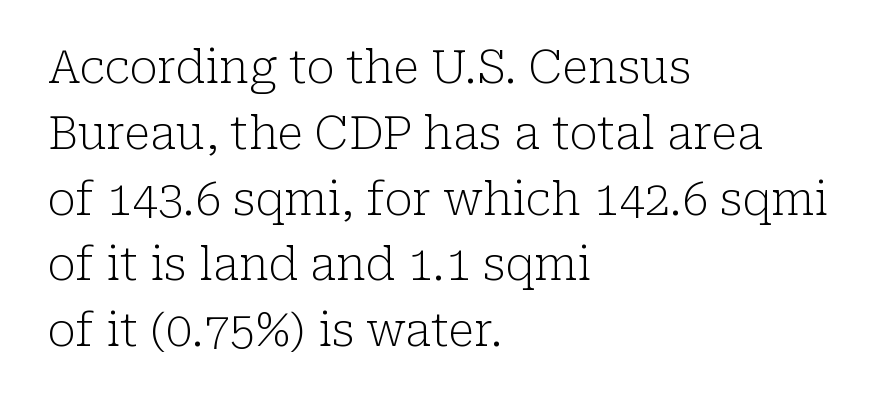
{"serif": "yes", "italic": "no", "bold": "no", "weight": "light", "width": "normal", "stroke_contrast": "low", "x_height": "medium", "monospaced": "no", "underline": "no", "align": "left", "line_spacing": "normal", "line_spacing_ratio": 1.43, "letter_spacing": "normal", "letter_spacing_em": 0.0, "glyph_px": 46}
